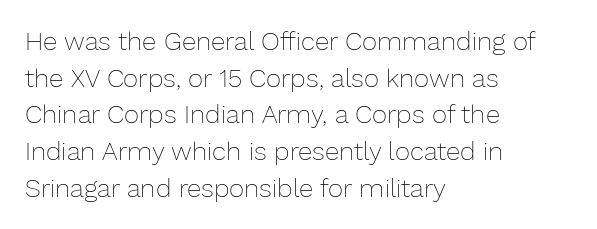
Q: Is the text bold? A: No.
Q: Is the text italic (slanted)? A: No, it is upright.
Q: Is the text underlined? A: No.
Q: How is the paragraph aligned? A: Left-aligned.
Q: Is the spacing between letters normal or unusually wide? A: Normal.
Q: Is the spacing between lines tight, normal or loose? A: Normal.
